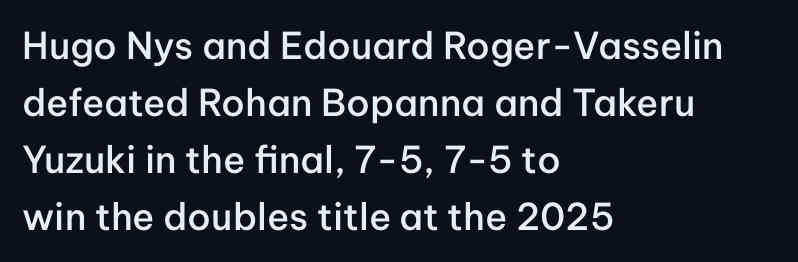
{"serif": "no", "italic": "no", "bold": "semi", "weight": "semibold", "width": "normal", "stroke_contrast": "low", "x_height": "medium", "monospaced": "no", "underline": "no", "align": "left", "line_spacing": "normal", "line_spacing_ratio": 1.54, "letter_spacing": "normal", "letter_spacing_em": 0.0, "glyph_px": 37}
